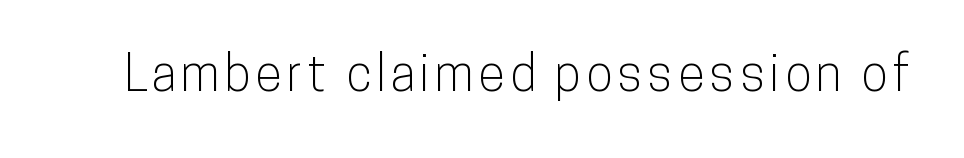
The face used here is proportionally spaced, like ordinary book or web type. This rendering employs a face without finishing strokes, i.e., a sans-serif. When letters stand straight like this, we call the style roman or upright. Beneath every word, the page is bare.
